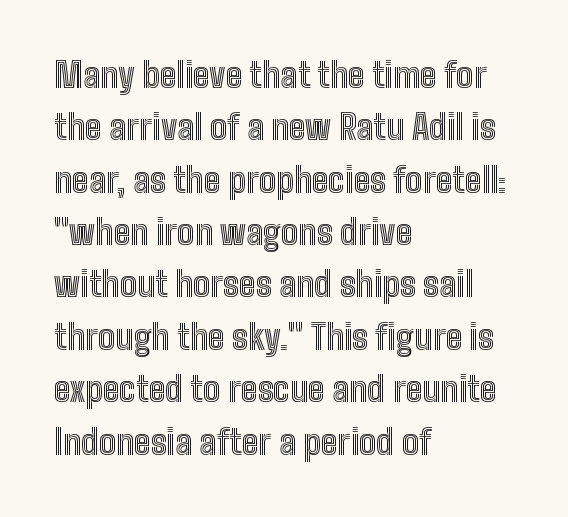
The passage is arranged the way most books set body copy — flush left. Each letter keeps its own natural width here, so spacing adapts to shape. Upright lettering throughout. The letters sit at their default tracking, neither squeezed nor spread.
